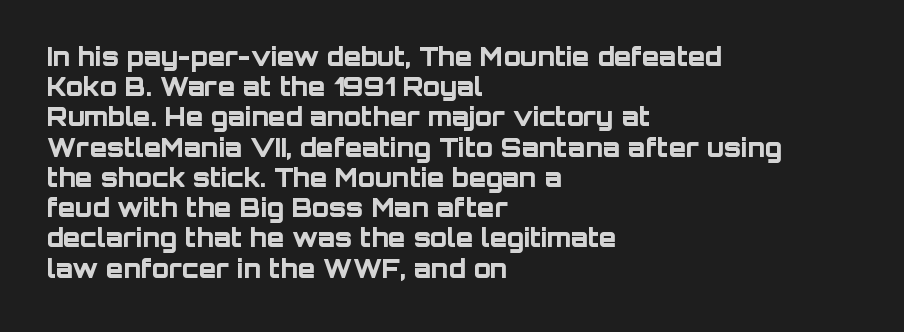
Q: Is the text bold? A: Yes.
Q: Is the text italic (slanted)? A: No, it is upright.
Q: Is the text underlined? A: No.
Q: How is the paragraph aligned? A: Left-aligned.
Q: Is the spacing between letters normal or unusually wide? A: Normal.
